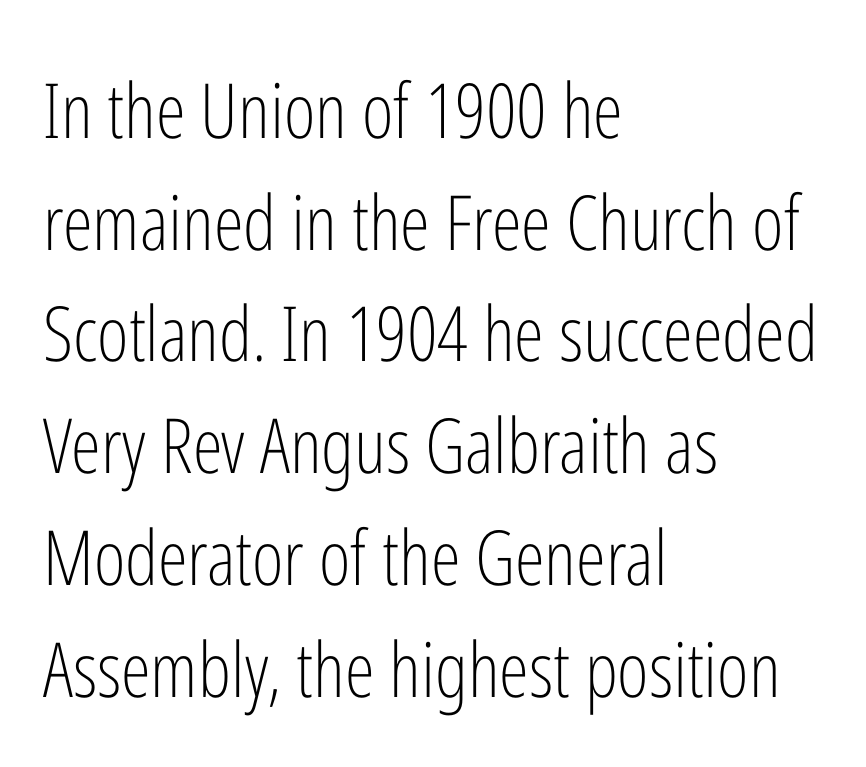
{"serif": "no", "italic": "no", "bold": "no", "weight": "light", "width": "condensed", "stroke_contrast": "low", "x_height": "medium", "monospaced": "no", "underline": "no", "align": "left", "line_spacing": "normal", "line_spacing_ratio": 1.47, "letter_spacing": "normal", "letter_spacing_em": 0.0, "glyph_px": 76}
